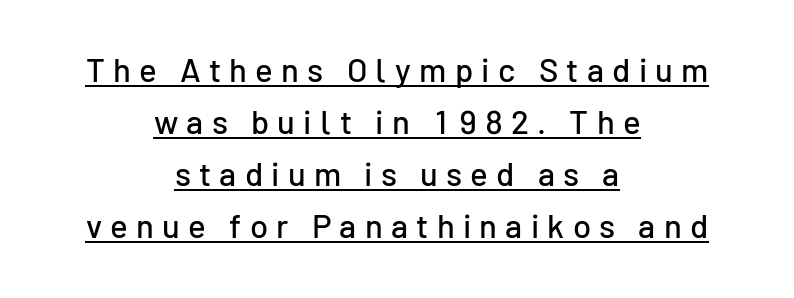
Q: Is the text italic (slanted)? A: No, it is upright.
Q: Is the typeface a serif or a sans-serif typeface? A: Sans-serif.
Q: Is the text underlined? A: Yes.
Q: How is the paragraph aligned? A: Centered.
Q: Is the spacing between letters normal or unusually wide? A: Unusually wide.
Q: Is the spacing between lines tight, normal or loose? A: Normal.
Q: Width (condensed, normal, or wide)? A: Normal.
Q: Stroke contrast? A: Low.
Q: x-height? A: Medium.
Q: Monospaced? A: No.
